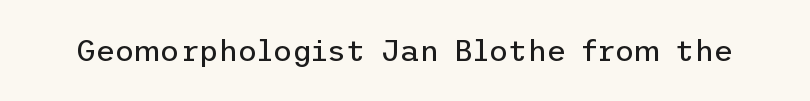
{"serif": "no", "italic": "no", "bold": "no", "weight": "regular", "width": "normal", "stroke_contrast": "low", "x_height": "medium", "underline": "no", "letter_spacing": "normal", "letter_spacing_em": 0.0, "glyph_px": 30}
